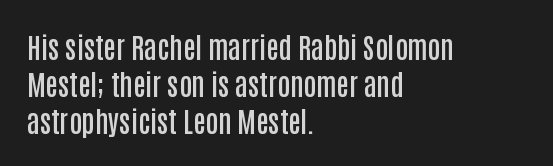
{"serif": "no", "italic": "no", "bold": "semi", "weight": "semibold", "width": "condensed", "stroke_contrast": "low", "x_height": "large", "monospaced": "no", "underline": "no", "align": "left", "line_spacing": "normal", "line_spacing_ratio": 1.33, "letter_spacing": "normal", "letter_spacing_em": 0.0, "glyph_px": 28}
